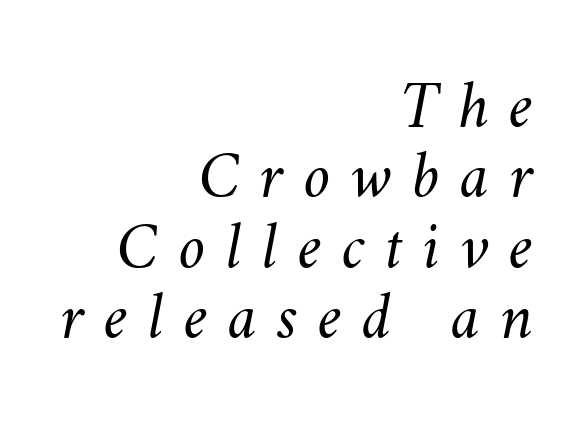
The image shows 67 px light type; set right-aligned, tight line spacing (1.05x), unusually wide letter spacing (+0.3 em), not underlined; medium stroke contrast and a small x-height.
